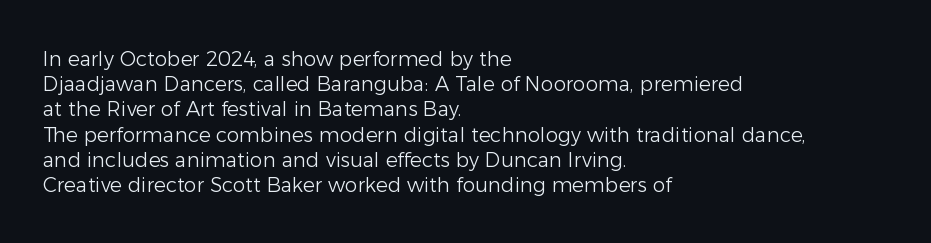
How would I describe the line gaps? Plain and ordinary. Stem width sits at or under what a default text font uses. Posture: straight, roman, zero tilt. Underlining? Definitely not there. How are the letters spaced? Ordinarily, with no added tracking. Alignment: flush left.
